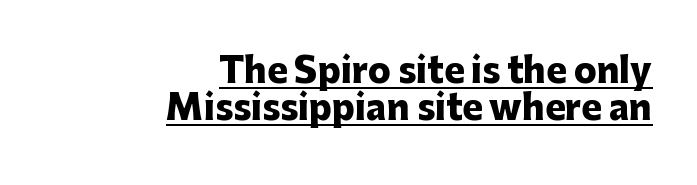
The image shows 34 px heavy sans-serif type, upright; set right-aligned, tight line spacing (1.09x), normal letter spacing, underlined; low stroke contrast and a medium x-height.
